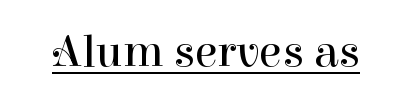
The image shows 46 px regular-weight serif type, upright; set normal letter spacing, underlined; high stroke contrast and a medium x-height.
